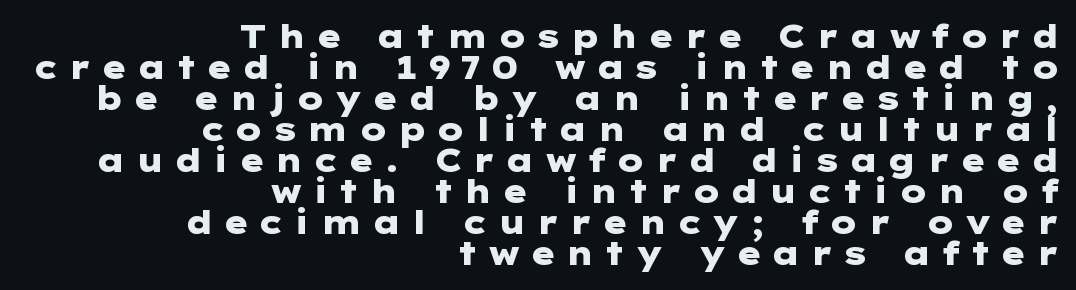
The image shows 32 px heavy, wide sans-serif type, upright; set right-aligned, tight line spacing (0.97x), unusually wide letter spacing (+0.28 em), not underlined; low stroke contrast and a medium x-height.
